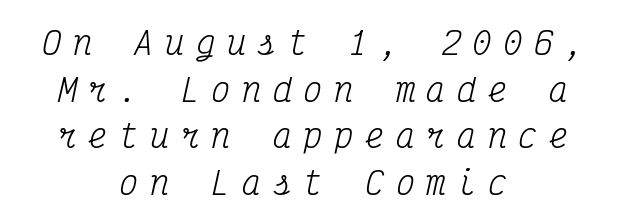
{"serif": "yes", "italic": "yes", "lean": "right", "slant_degrees": 12, "bold": "no", "weight": "regular", "width": "condensed", "stroke_contrast": "medium", "x_height": "medium", "monospaced": "yes", "underline": "no", "align": "center", "line_spacing": "normal", "line_spacing_ratio": 1.46, "letter_spacing": "wide", "letter_spacing_em": 0.36, "glyph_px": 32}
